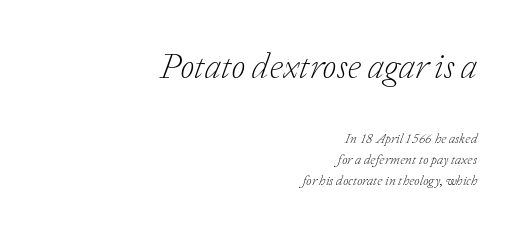
Q: Is the text bold? A: No.
Q: Is the text italic (slanted)? A: Yes, it leans right by about 20 degrees.
Q: Is the typeface a serif or a sans-serif typeface? A: Serif.
Q: Is the text underlined? A: No.
Q: How is the paragraph aligned? A: Right-aligned.
Q: Is the spacing between letters normal or unusually wide? A: Normal.
Q: Is the spacing between lines tight, normal or loose? A: Normal.
Q: Which block of text is set in a larger size, the first (top) or the second (bottom)? A: The first (top) one.
Q: Width (condensed, normal, or wide)? A: Normal.
Q: Stroke contrast? A: Low.
Q: x-height? A: Medium.
Q: Monospaced? A: No.
